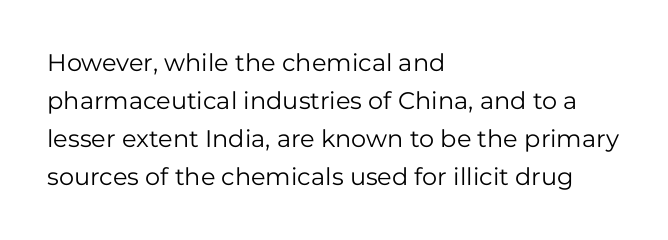
{"italic": "no", "bold": "no", "underline": "no", "align": "left", "line_spacing": "normal", "line_spacing_ratio": 1.59, "letter_spacing": "normal", "letter_spacing_em": 0.0, "glyph_px": 24}
